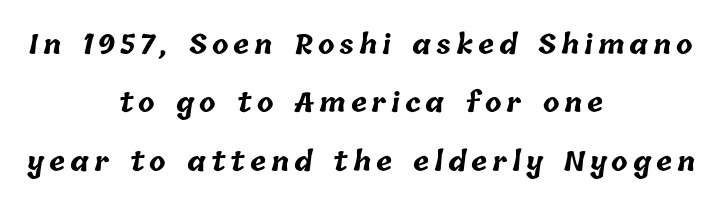
The image shows 27 px bold type; set centered, loose line spacing (2.16x), not underlined.
